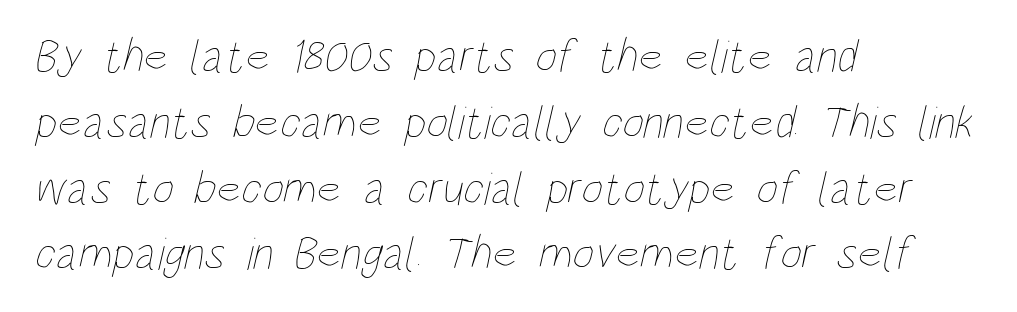
The image shows 47 px thin, condensed type; set left-aligned, normal line spacing (1.4x), normal letter spacing, not underlined; low stroke contrast and a large x-height.
